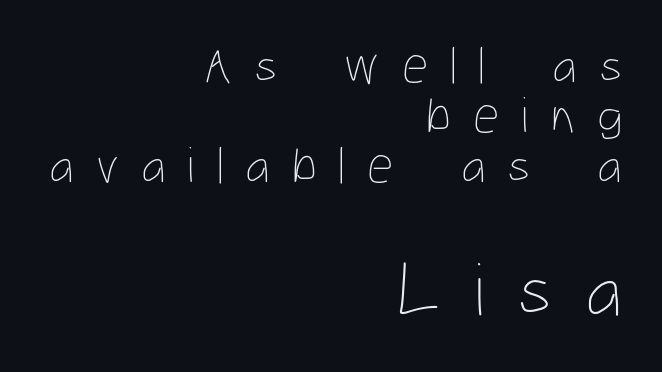
Think of a printed novel: that variable character pitch is what you see here. Style check: upright. Is the block centered? No — it sits flush against the right margin. Caption: face not bold, strokes unweighted. Lines of text with bare space underneath. Of the two passages, the one underneath uses the larger point size.
